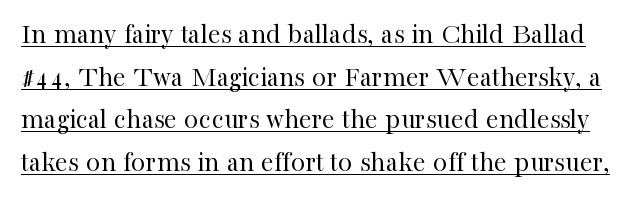
You can see a thin bar hugging the bottom of the glyphs. Does the leading feel generous? No, just average. Each letter keeps its own natural width here, so spacing adapts to shape. The type sits square on the baseline with zero lean. The letterforms sit at book weight or below. There is no visible air inserted between adjacent glyphs.
